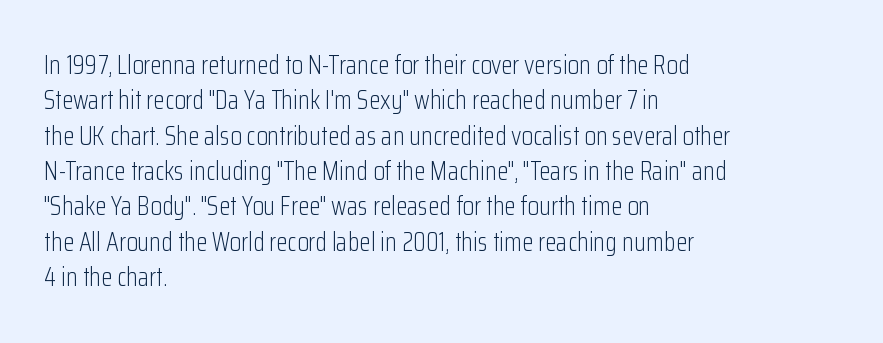
Q: Is the text bold? A: No.
Q: Is the text italic (slanted)? A: No, it is upright.
Q: Is the text underlined? A: No.
Q: How is the paragraph aligned? A: Left-aligned.
Q: Is the spacing between letters normal or unusually wide? A: Normal.
Q: Is the spacing between lines tight, normal or loose? A: Normal.
